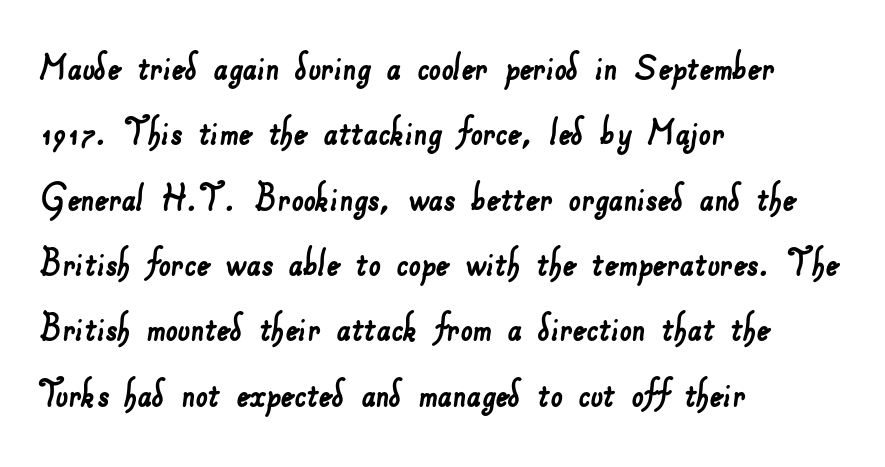
Think of a printed novel: that variable character pitch is what you see here. Is there much room between lines? A standard amount, neither cramped nor airy. The glyphs are unaccompanied by any horizontal stroke below them. I'd call this a sans setting — the letters go barefoot.
